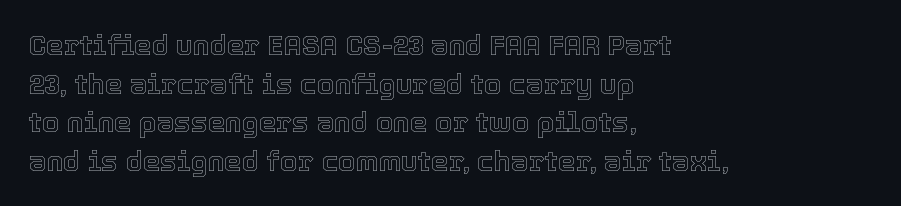
If you drew a ruler down the left edge, every line would touch it. This block has exactly the height ordinary leading produces. The face used here is proportionally spaced, like ordinary book or web type. The letters sit at their default tracking, neither squeezed nor spread. Rendered with straight, roman letterforms. The baseline area is clear.
